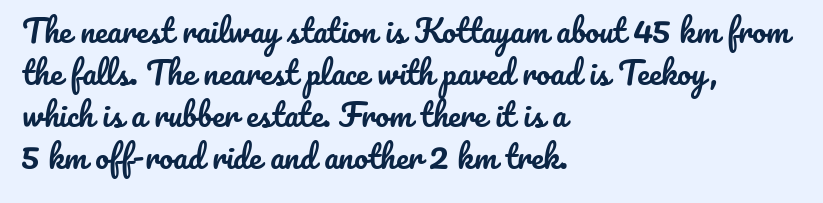
{"width": "normal", "stroke_contrast": "low", "x_height": "small", "monospaced": "no", "underline": "no", "align": "left", "line_spacing": "normal", "line_spacing_ratio": 1.36, "letter_spacing": "normal", "letter_spacing_em": 0.0, "glyph_px": 31}
